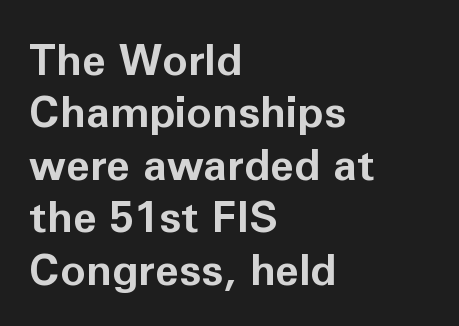
{"serif": "no", "italic": "no", "bold": "yes", "weight": "bold", "width": "normal", "stroke_contrast": "low", "x_height": "medium", "monospaced": "no", "underline": "no", "align": "left", "line_spacing_ratio": 1.22, "letter_spacing": "normal", "letter_spacing_em": 0.0, "glyph_px": 43}
